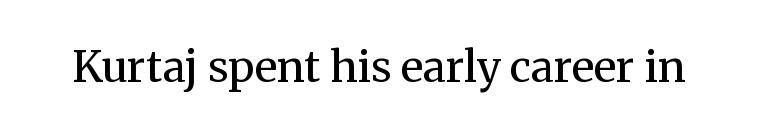
{"serif": "yes", "italic": "no", "bold": "no", "weight": "regular", "width": "normal", "stroke_contrast": "medium", "x_height": "medium", "monospaced": "no", "underline": "no", "letter_spacing": "normal", "letter_spacing_em": 0.0, "glyph_px": 43}
